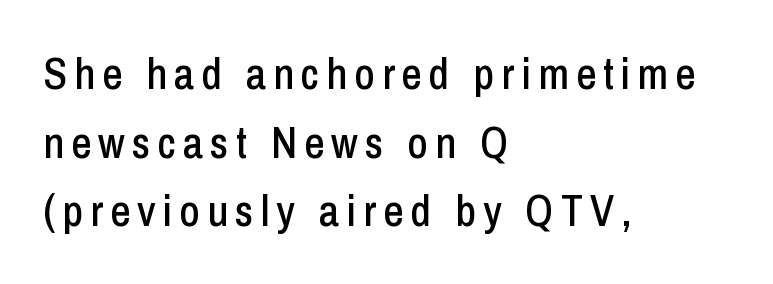
{"serif": "no", "italic": "no", "width": "condensed", "stroke_contrast": "low", "x_height": "medium", "monospaced": "no", "underline": "no", "align": "left", "line_spacing": "normal", "line_spacing_ratio": 1.56, "glyph_px": 44}
